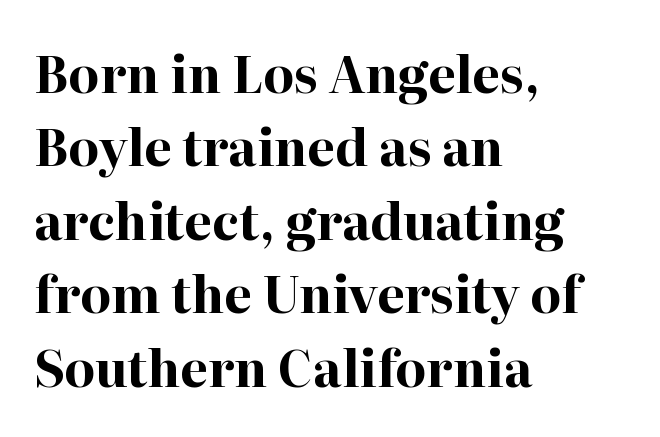
The image shows 50 px bold serif type, upright; set left-aligned, normal line spacing (1.47x), normal letter spacing, not underlined; high stroke contrast and a medium x-height.
